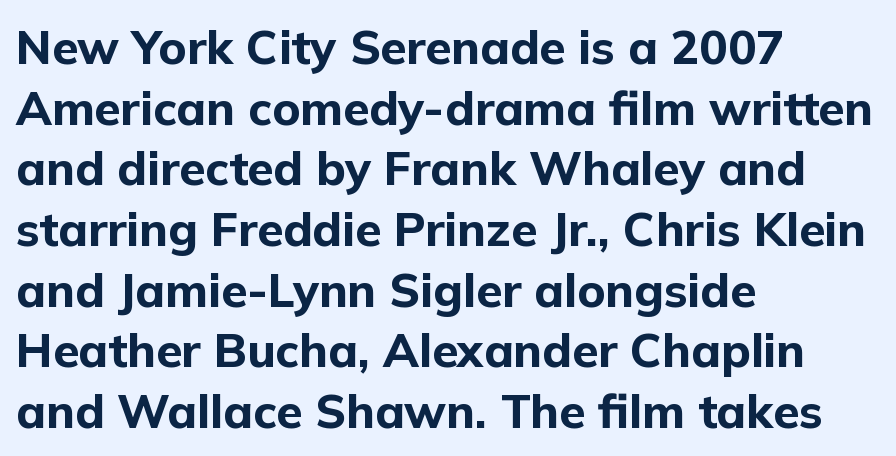
Q: Is the text bold? A: Yes.
Q: Is the text italic (slanted)? A: No, it is upright.
Q: Is the typeface a serif or a sans-serif typeface? A: Sans-serif.
Q: Is the text underlined? A: No.
Q: How is the paragraph aligned? A: Left-aligned.
Q: Is the spacing between letters normal or unusually wide? A: Normal.
Q: Is the spacing between lines tight, normal or loose? A: Normal.
Q: Width (condensed, normal, or wide)? A: Normal.
Q: Stroke contrast? A: Low.
Q: x-height? A: Medium.
Q: Monospaced? A: No.
